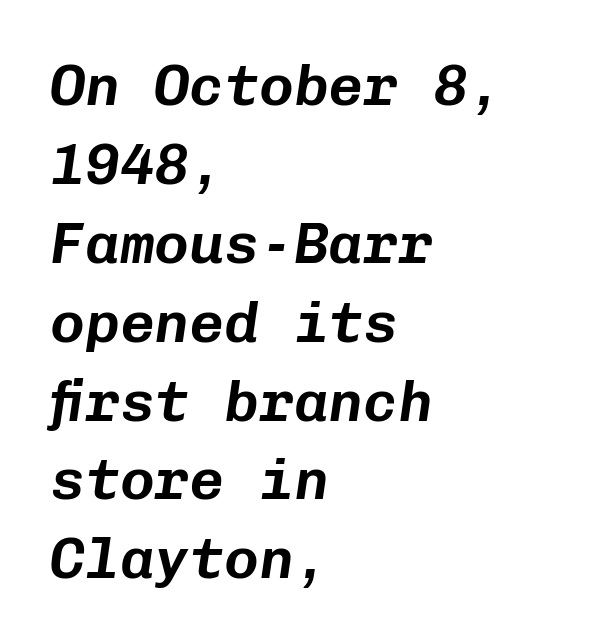
Q: Is the text italic (slanted)? A: Yes, it leans right by about 8 degrees.
Q: Is the text underlined? A: No.
Q: How is the paragraph aligned? A: Left-aligned.
Q: Is the spacing between letters normal or unusually wide? A: Normal.
Q: Is the spacing between lines tight, normal or loose? A: Normal.
Q: Width (condensed, normal, or wide)? A: Normal.
Q: Stroke contrast? A: Low.
Q: x-height? A: Medium.
Q: Monospaced? A: Yes.
